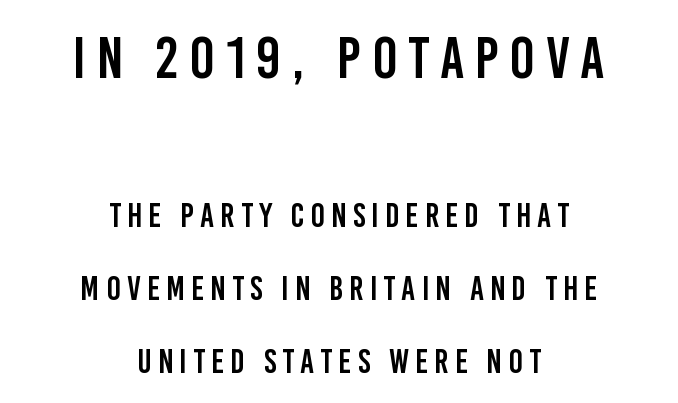
The image shows 59 px condensed sans-serif type, upright; set centered, loose line spacing (2.14x), not underlined; the first (top) block is 1.74x larger; low stroke contrast and a large x-height.
